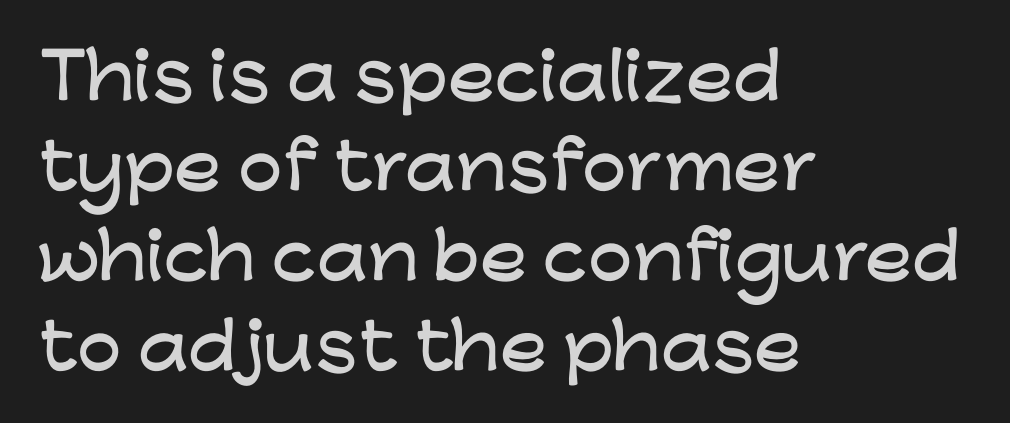
The image shows 63 px wide sans-serif type, upright; set left-aligned, normal line spacing (1.43x), normal letter spacing, not underlined; low stroke contrast and a medium x-height.
